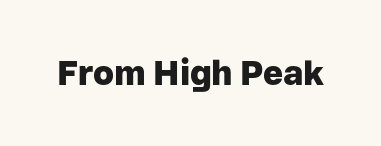
The image shows 34 px heavy sans-serif type, upright; set normal letter spacing, not underlined; low stroke contrast and a medium x-height.
